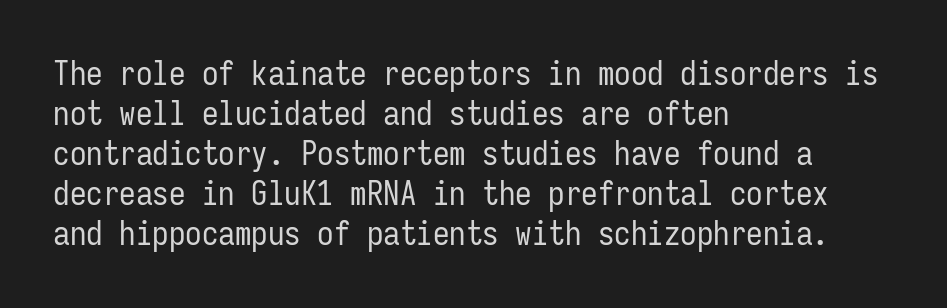
{"serif": "no", "italic": "no", "bold": "no", "weight": "regular", "width": "condensed", "stroke_contrast": "low", "x_height": "medium", "monospaced": "yes", "underline": "no", "align": "left", "line_spacing_ratio": 1.21, "letter_spacing": "normal", "letter_spacing_em": 0.0, "glyph_px": 33}
